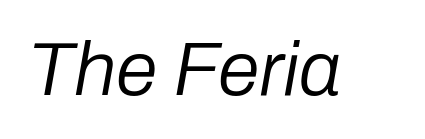
The image shows 76 px regular-weight type, italic (leaning right); set normal letter spacing, not underlined; low stroke contrast and a medium x-height.
